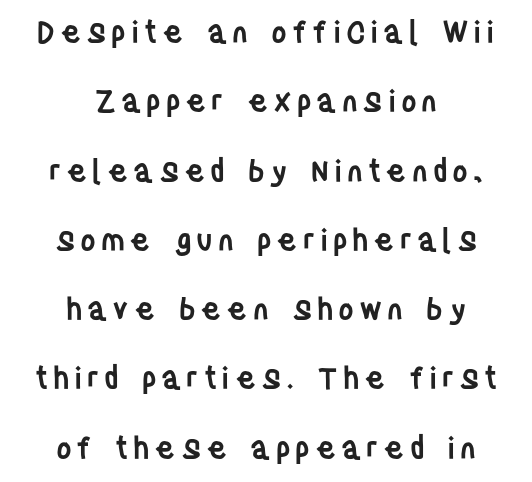
Q: Is the text bold? A: Semi-bold.
Q: Is the text italic (slanted)? A: No, it is upright.
Q: Is the typeface a serif or a sans-serif typeface? A: Sans-serif.
Q: Is the text underlined? A: No.
Q: How is the paragraph aligned? A: Centered.
Q: Is the spacing between lines tight, normal or loose? A: Loose.
Q: Width (condensed, normal, or wide)? A: Condensed.
Q: Stroke contrast? A: Low.
Q: x-height? A: Large.
Q: Monospaced? A: No.
